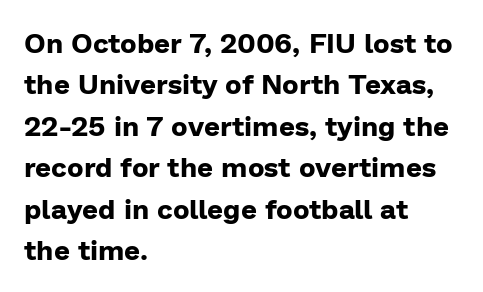
Q: Is the text bold? A: Yes.
Q: Is the text italic (slanted)? A: No, it is upright.
Q: Is the typeface a serif or a sans-serif typeface? A: Sans-serif.
Q: Is the text underlined? A: No.
Q: How is the paragraph aligned? A: Left-aligned.
Q: Is the spacing between letters normal or unusually wide? A: Normal.
Q: Is the spacing between lines tight, normal or loose? A: Normal.
Q: Width (condensed, normal, or wide)? A: Normal.
Q: Stroke contrast? A: Low.
Q: x-height? A: Medium.
Q: Monospaced? A: No.
